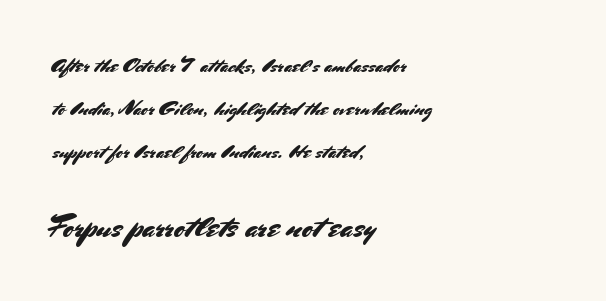
Compared with typical body copy, the letter spacing here is the same. You get the small type first, then a jump to larger type. Is this a sans? Yes — the strokes have no serifs. Leading is clearly above the norm, producing a sparse column. The letters advance in unequal steps, a hallmark of proportional type.
